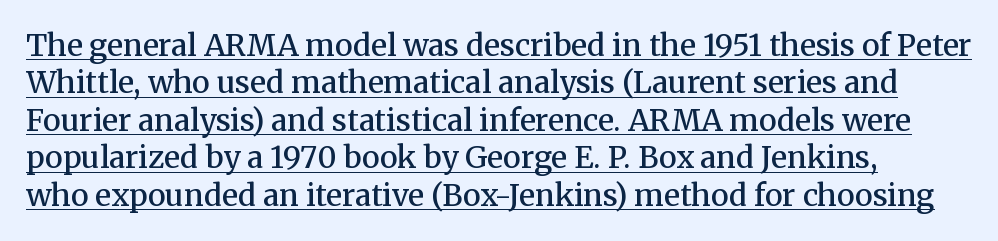
The image shows 30 px semibold serif type, upright; set normal line spacing (1.25x), normal letter spacing, underlined; medium stroke contrast and a medium x-height.
